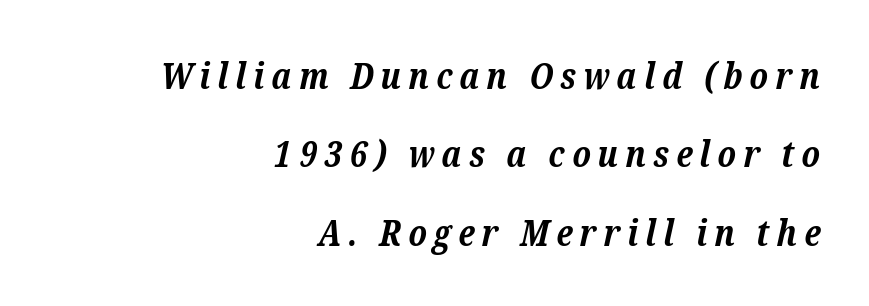
{"serif": "yes", "italic": "yes", "lean": "right", "slant_degrees": 12, "bold": "yes", "weight": "bold", "width": "normal", "stroke_contrast": "low", "x_height": "medium", "monospaced": "no", "underline": "no", "align": "right", "line_spacing": "loose", "line_spacing_ratio": 2.12, "glyph_px": 37}
